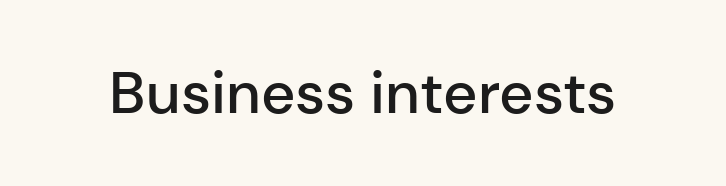
The image shows 59 px semibold sans-serif type, upright; set normal letter spacing, not underlined; low stroke contrast and a medium x-height.
